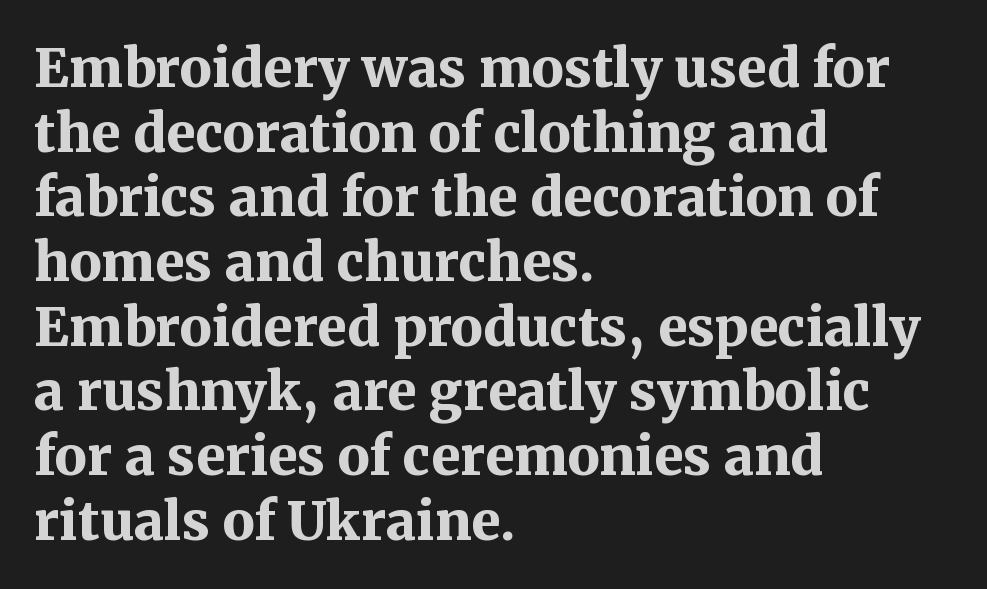
The image shows 53 px bold serif type, upright; set left-aligned, line spacing 1.22x, normal letter spacing, not underlined; medium stroke contrast and a medium x-height.
